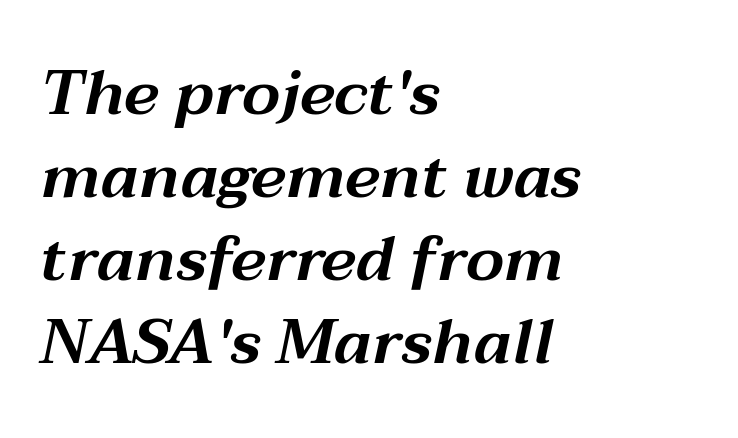
Q: Is the text italic (slanted)? A: Yes, it leans right by about 12 degrees.
Q: Is the text underlined? A: No.
Q: How is the paragraph aligned? A: Left-aligned.
Q: Is the spacing between letters normal or unusually wide? A: Normal.
Q: Is the spacing between lines tight, normal or loose? A: Normal.
Q: Width (condensed, normal, or wide)? A: Wide.
Q: Stroke contrast? A: Medium.
Q: x-height? A: Medium.
Q: Monospaced? A: No.
